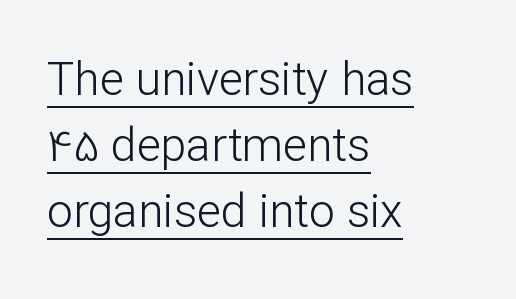
The lettering holds an erect, upright posture throughout. Here the glyphs are tracked normally, forming tight word shapes. Is this a fixed-width face? No — the glyphs have proportional, varying widths. Rows of type keep a routine distance in the vertical direction.
